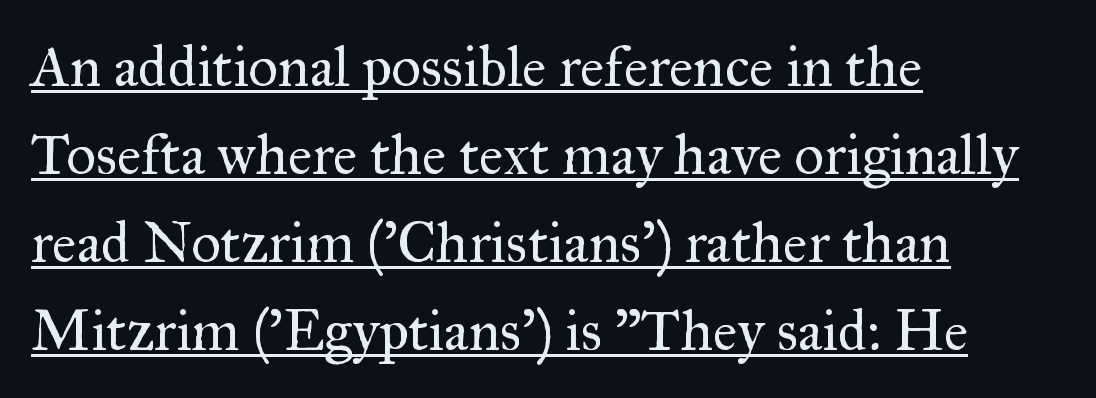
This sample is left-justified, so line endings fall wherever the words run out. The rendering shows small feet on the letterforms — a serif design. Note the varied advance widths — an 'i' is clearly narrower than an 'm'. Weight: regular or lighter. In terms of leading, this rendering sits right in the middle. The typesetter has applied underlining to the passage shown.
